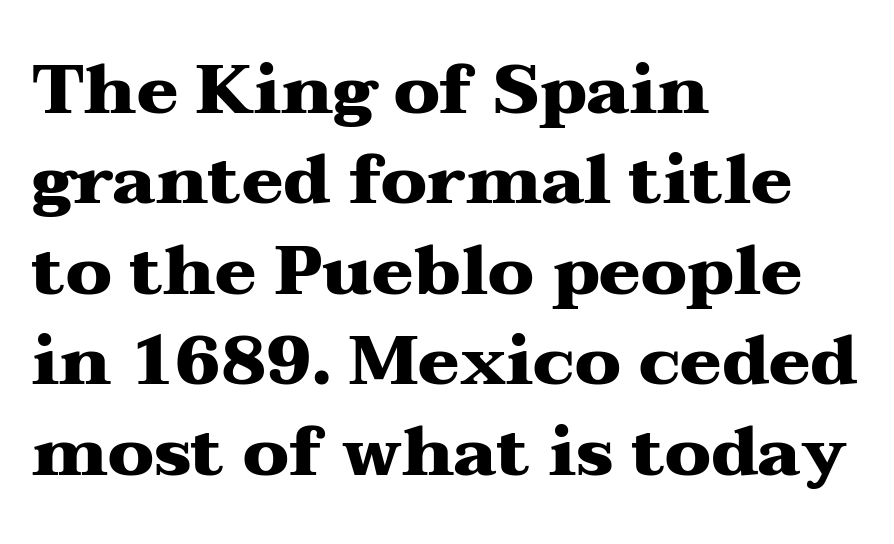
The image shows 69 px heavy, wide serif type, upright; set left-aligned, normal line spacing (1.31x), normal letter spacing, not underlined; medium stroke contrast and a medium x-height.
